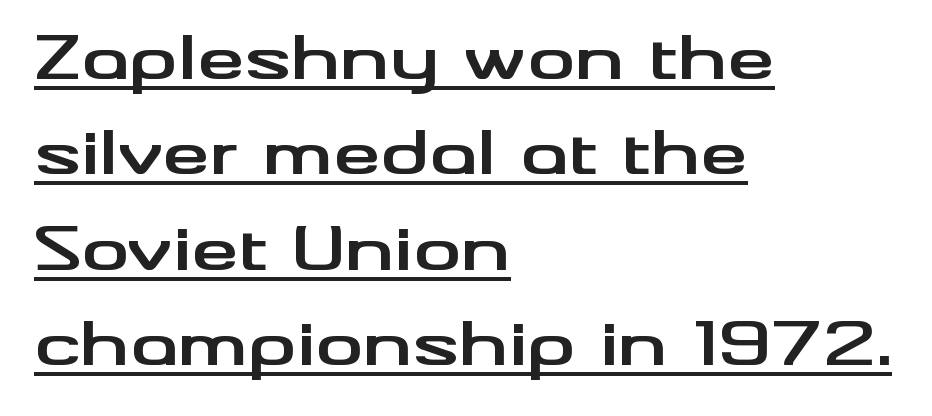
Q: Is the text bold? A: Yes.
Q: Is the text italic (slanted)? A: No, it is upright.
Q: Is the typeface a serif or a sans-serif typeface? A: Sans-serif.
Q: Is the text underlined? A: Yes.
Q: How is the paragraph aligned? A: Left-aligned.
Q: Is the spacing between letters normal or unusually wide? A: Normal.
Q: Is the spacing between lines tight, normal or loose? A: Normal.
Q: Width (condensed, normal, or wide)? A: Wide.
Q: Stroke contrast? A: Medium.
Q: x-height? A: Small.
Q: Monospaced? A: No.
